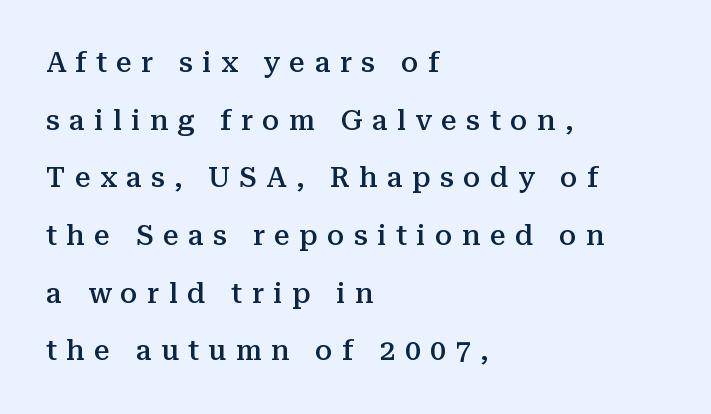
{"serif": "yes", "italic": "no", "bold": "semi", "weight": "semibold", "width": "normal", "stroke_contrast": "medium", "x_height": "medium", "monospaced": "no", "underline": "no", "align": "left", "line_spacing": "loose", "line_spacing_ratio": 2.06, "letter_spacing": "wide", "letter_spacing_em": 0.34, "glyph_px": 28}
